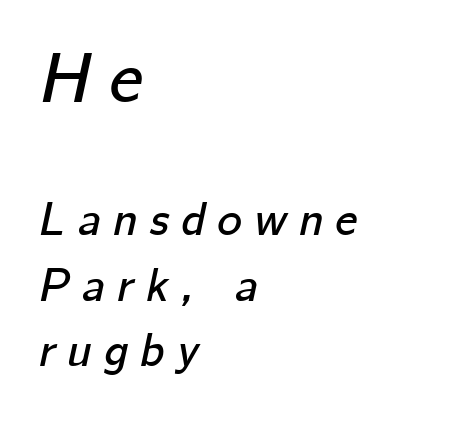
The image shows 71 px text type, italic (leaning right); set left-aligned, normal line spacing (1.39x), unusually wide letter spacing (+0.26 em), not underlined; the first (top) block is 1.51x larger; low stroke contrast and a medium x-height.
